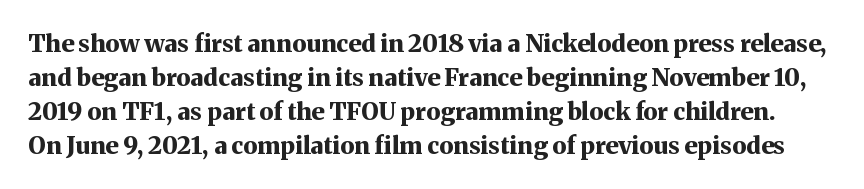
{"italic": "no", "bold": "yes", "underline": "no", "line_spacing": "normal", "line_spacing_ratio": 1.41, "letter_spacing": "normal", "letter_spacing_em": 0.0, "glyph_px": 24}
